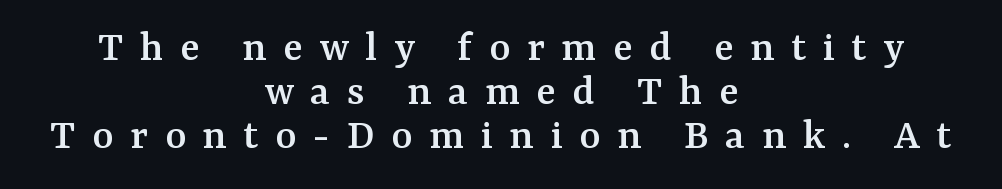
{"serif": "yes", "italic": "no", "width": "normal", "stroke_contrast": "medium", "x_height": "medium", "monospaced": "no", "underline": "no", "align": "center", "line_spacing": "tight", "line_spacing_ratio": 0.98, "letter_spacing": "wide", "letter_spacing_em": 0.37, "glyph_px": 45}
